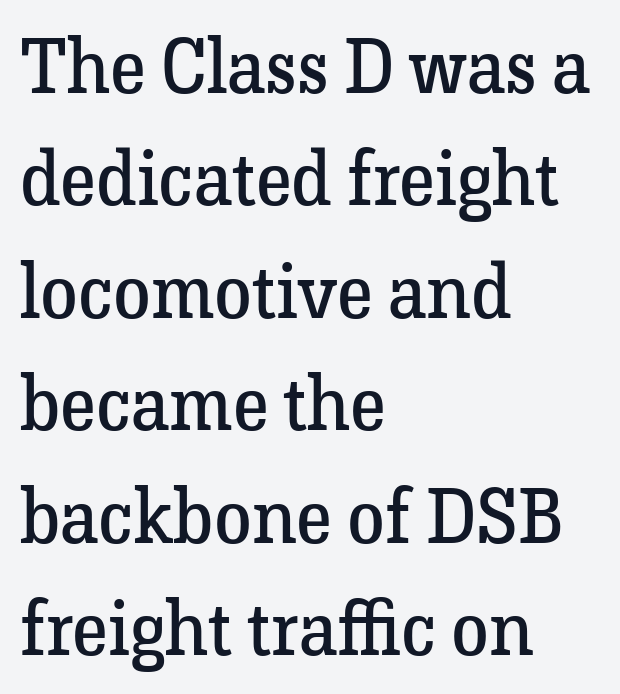
The image shows 76 px regular-weight serif type, upright; set left-aligned, normal line spacing (1.48x), normal letter spacing, not underlined; low stroke contrast and a medium x-height.
